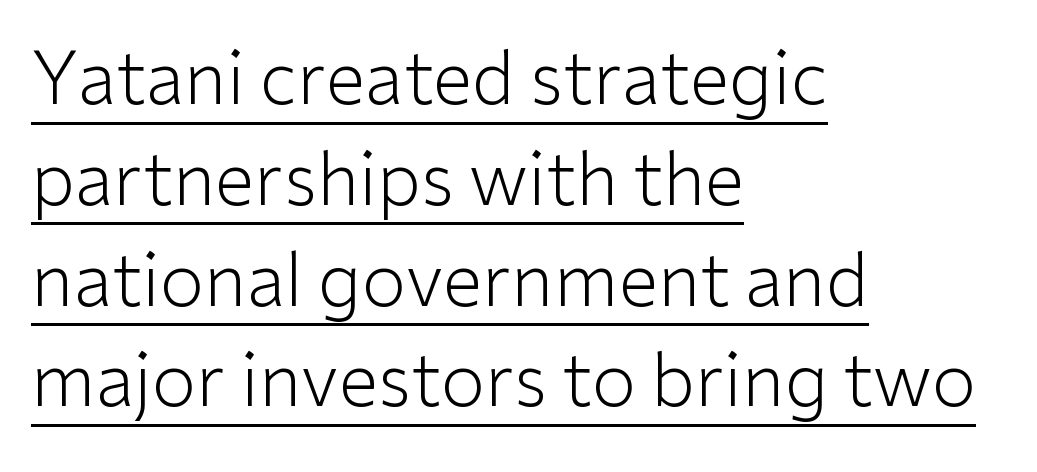
The image shows 72 px light sans-serif type, upright; set left-aligned, normal line spacing (1.4x), normal letter spacing, underlined; low stroke contrast and a medium x-height.
